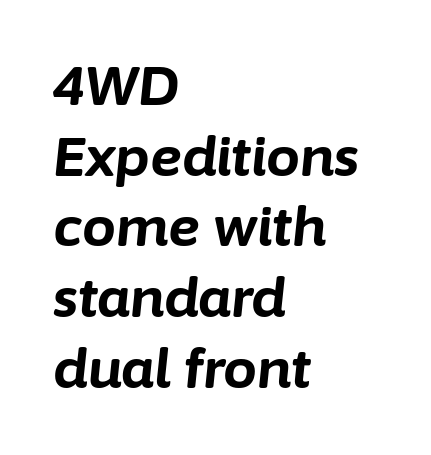
{"italic": "yes", "lean": "right", "slant_degrees": 6, "bold": "yes", "weight": "bold", "width": "normal", "stroke_contrast": "low", "x_height": "medium", "monospaced": "no", "underline": "no", "align": "left", "line_spacing": "normal", "line_spacing_ratio": 1.31, "letter_spacing": "normal", "letter_spacing_em": 0.0, "glyph_px": 54}
